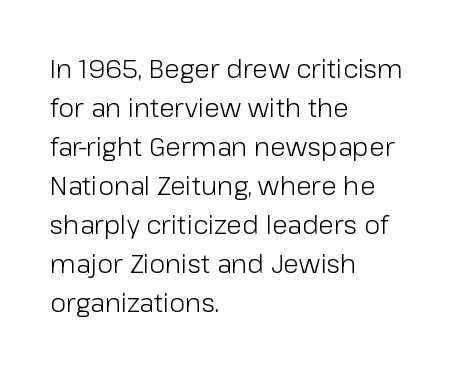
{"italic": "no", "bold": "no", "underline": "no", "align": "left", "line_spacing": "normal", "line_spacing_ratio": 1.5, "letter_spacing": "normal", "letter_spacing_em": 0.0, "glyph_px": 26}
